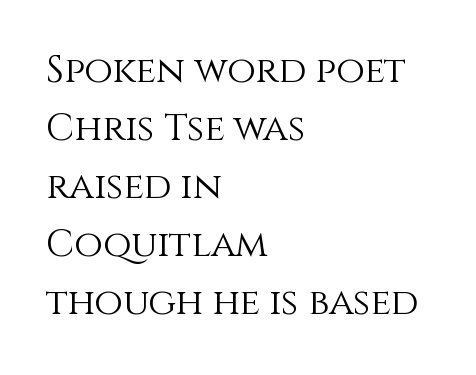
Each letter keeps its own natural width here, so spacing adapts to shape. Summary of vertical rhythm: regular, with standard interline spacing. The strokes are not fattened; the text isn't bold. Type without underlining. Quick note: not italic, upright.
